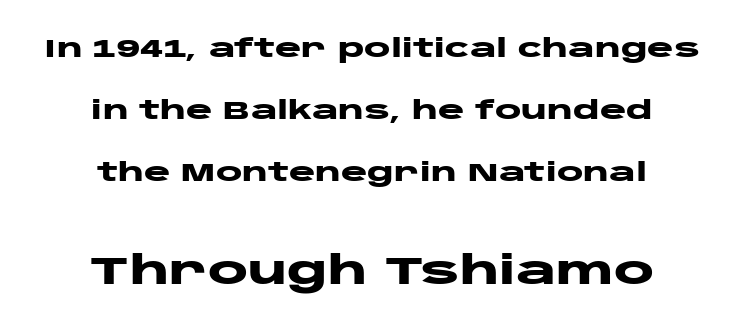
The later block is typeset at a bigger size than the earlier block. Neither beginnings nor endings align; midpoints do. A bare baseline throughout the passage. Airy leading. Each word holds together tightly as a unit, with standard inter-letter gaps. The letters stand straight up with perfectly vertical stems.
